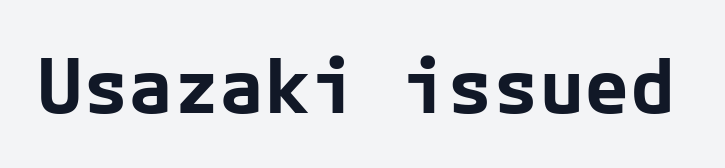
Underline: absent. Posture: vertical. This rendering employs a face without finishing strokes, i.e., a sans-serif. The gaps between neighbouring characters are ordinary and unremarkable.
